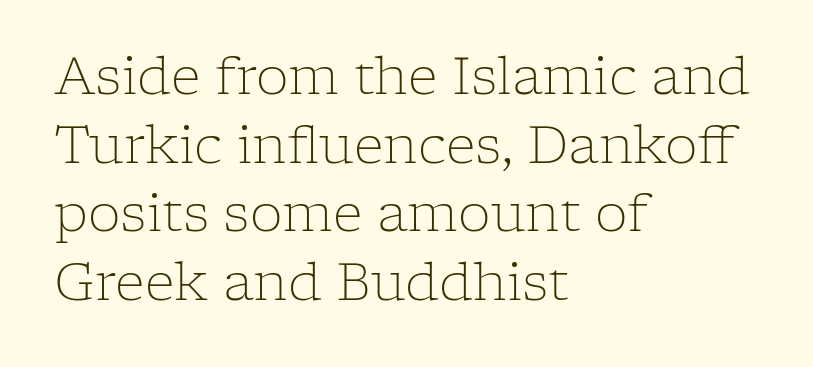
Q: Is the text bold? A: No.
Q: Is the text italic (slanted)? A: No, it is upright.
Q: Is the typeface a serif or a sans-serif typeface? A: Serif.
Q: Is the text underlined? A: No.
Q: How is the paragraph aligned? A: Left-aligned.
Q: Is the spacing between letters normal or unusually wide? A: Normal.
Q: Is the spacing between lines tight, normal or loose? A: Normal.
Q: Width (condensed, normal, or wide)? A: Normal.
Q: Stroke contrast? A: Low.
Q: x-height? A: Medium.
Q: Monospaced? A: No.
